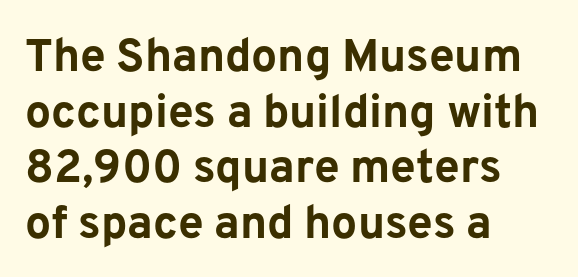
If you drew a ruler down the left edge, every line would touch it. Does the weight exceed regular? Yes, all the way to bold. The letters sit at their default tracking, neither squeezed nor spread. Looks like regular typesetting: each glyph gets only the width it needs.
